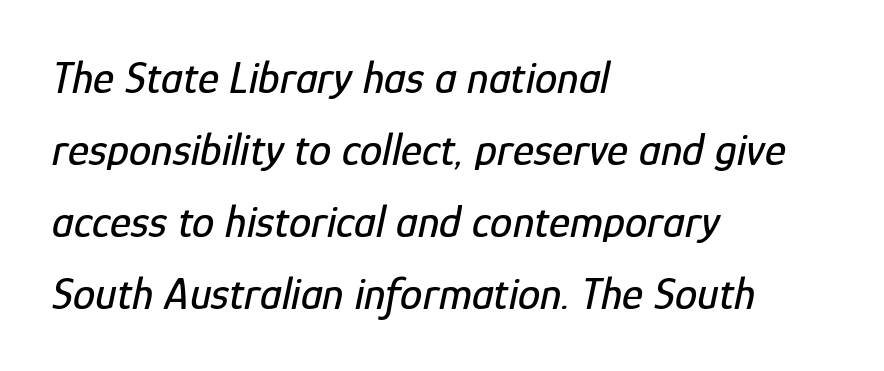
Q: Is the text italic (slanted)? A: Yes, it leans right by about 12 degrees.
Q: Is the text underlined? A: No.
Q: How is the paragraph aligned? A: Left-aligned.
Q: Is the spacing between letters normal or unusually wide? A: Normal.
Q: Is the spacing between lines tight, normal or loose? A: Normal.
Q: Width (condensed, normal, or wide)? A: Condensed.
Q: Stroke contrast? A: Low.
Q: x-height? A: Medium.
Q: Monospaced? A: No.
